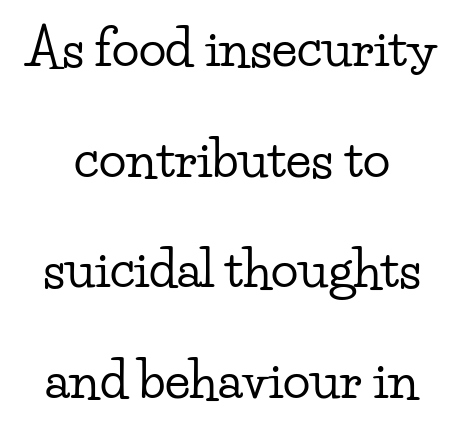
Q: Is the text italic (slanted)? A: No, it is upright.
Q: Is the typeface a serif or a sans-serif typeface? A: Serif.
Q: Is the text underlined? A: No.
Q: How is the paragraph aligned? A: Centered.
Q: Is the spacing between letters normal or unusually wide? A: Normal.
Q: Is the spacing between lines tight, normal or loose? A: Loose.
Q: Width (condensed, normal, or wide)? A: Wide.
Q: Stroke contrast? A: Low.
Q: x-height? A: Small.
Q: Monospaced? A: No.
